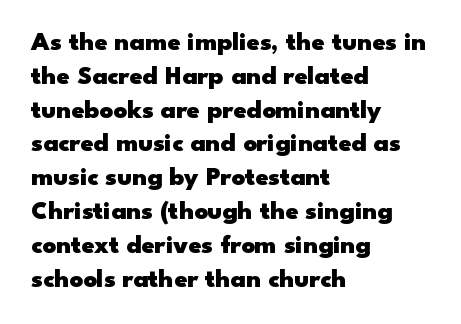
{"italic": "no", "bold": "yes", "underline": "no", "align": "left", "line_spacing": "normal", "line_spacing_ratio": 1.3, "letter_spacing": "normal", "letter_spacing_em": 0.0, "glyph_px": 26}
